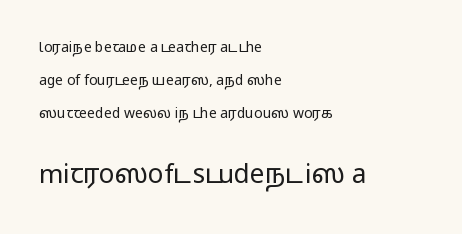
Q: Is the text bold? A: No.
Q: Is the text italic (slanted)? A: No, it is upright.
Q: Is the text underlined? A: No.
Q: How is the paragraph aligned? A: Left-aligned.
Q: Is the spacing between letters normal or unusually wide? A: Normal.
Q: Is the spacing between lines tight, normal or loose? A: Loose.
Q: Which block of text is set in a larger size, the first (top) or the second (bottom)? A: The second (bottom) one.
